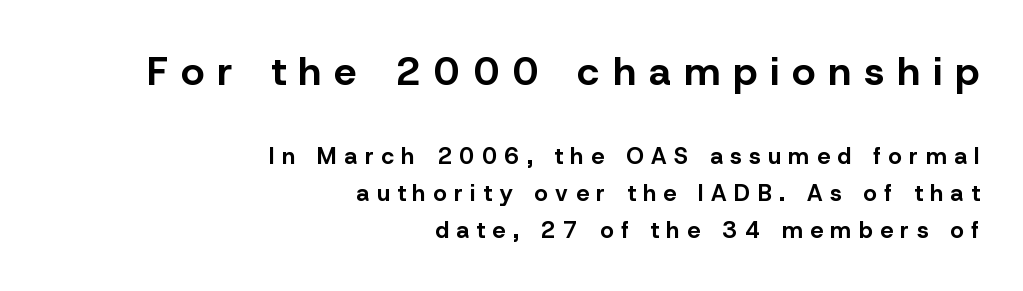
{"serif": "no", "italic": "no", "bold": "yes", "weight": "bold", "width": "normal", "stroke_contrast": "low", "x_height": "medium", "monospaced": "no", "underline": "no", "align": "right", "line_spacing": "normal", "line_spacing_ratio": 1.61, "letter_spacing": "wide", "letter_spacing_em": 0.33, "larger_block": "first", "size_ratio": 1.74, "glyph_px": 40}
